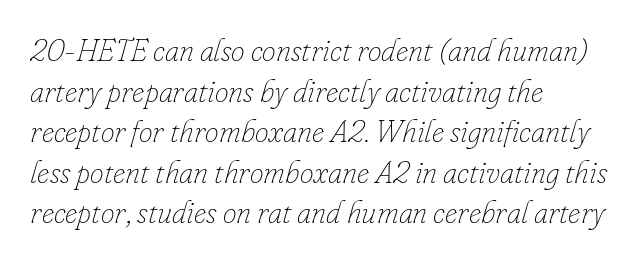
{"italic": "yes", "lean": "right", "slant_degrees": 16, "bold": "no", "weight": "thin", "width": "normal", "stroke_contrast": "low", "x_height": "small", "monospaced": "no", "underline": "no", "align": "left", "line_spacing": "normal", "line_spacing_ratio": 1.31, "letter_spacing": "normal", "letter_spacing_em": 0.0, "glyph_px": 31}
